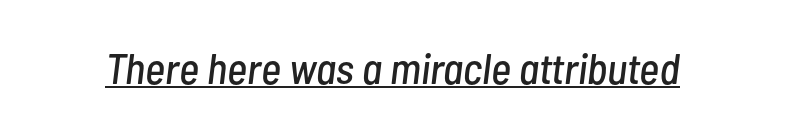
The image shows 43 px condensed type, italic (leaning right); set normal letter spacing, underlined; low stroke contrast and a medium x-height.
